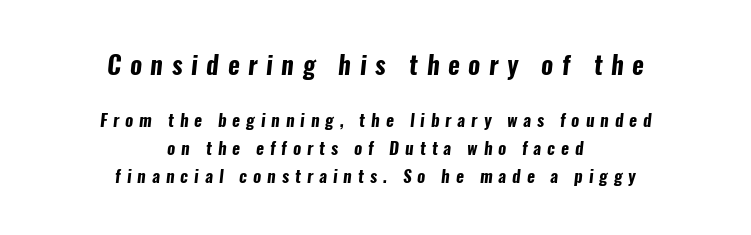
The strip under each line holds only bare page. Summary of vertical rhythm: regular, with standard interline spacing. A student would call this center alignment; a typographer would say set centered. The horizontal fit of the characters is loose and conspicuously gappy.
